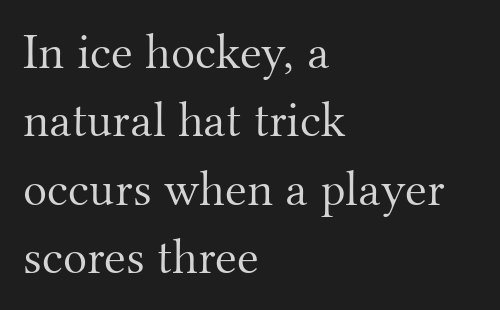
{"serif": "yes", "italic": "no", "bold": "no", "weight": "light", "width": "normal", "stroke_contrast": "medium", "x_height": "small", "monospaced": "no", "underline": "no", "align": "left", "line_spacing": "normal", "line_spacing_ratio": 1.37, "letter_spacing": "normal", "letter_spacing_em": 0.0, "glyph_px": 50}
